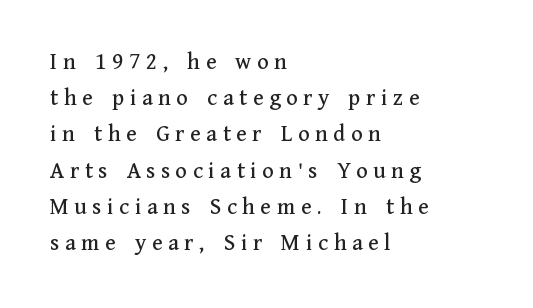
Layout note: lines flush left. What stands out about the letter spacing? Its width — letters are far apart. Leading matches the norm, producing a regular column. The space beneath each line is pristine and unruled. A roman cut, with each character standing at attention.
